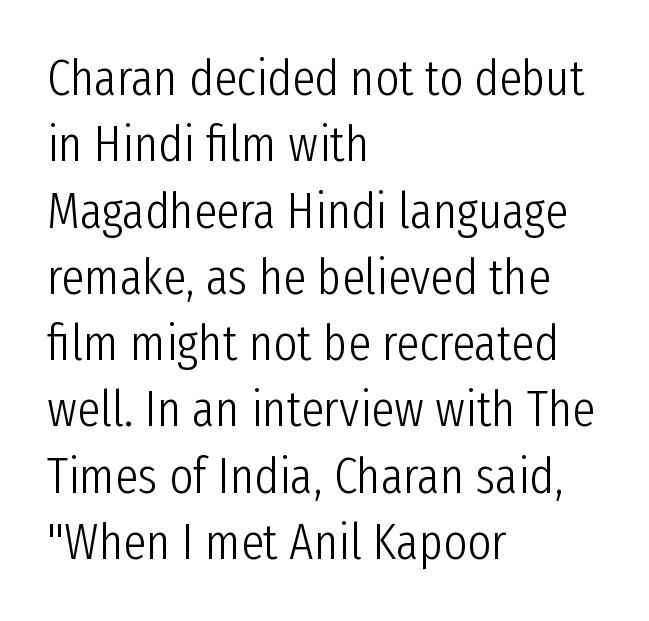
{"serif": "no", "italic": "no", "bold": "no", "weight": "light", "width": "condensed", "stroke_contrast": "low", "x_height": "medium", "monospaced": "no", "underline": "no", "align": "left", "line_spacing": "normal", "line_spacing_ratio": 1.3, "letter_spacing": "normal", "letter_spacing_em": 0.0, "glyph_px": 51}
